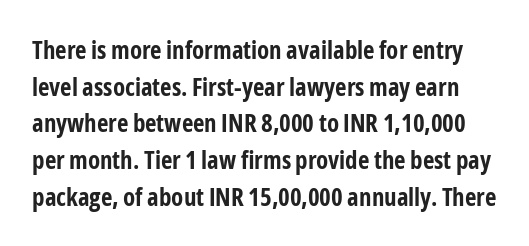
Q: Is the text bold? A: Yes.
Q: Is the text italic (slanted)? A: No, it is upright.
Q: Is the text underlined? A: No.
Q: Is the spacing between letters normal or unusually wide? A: Normal.
Q: Is the spacing between lines tight, normal or loose? A: Normal.
